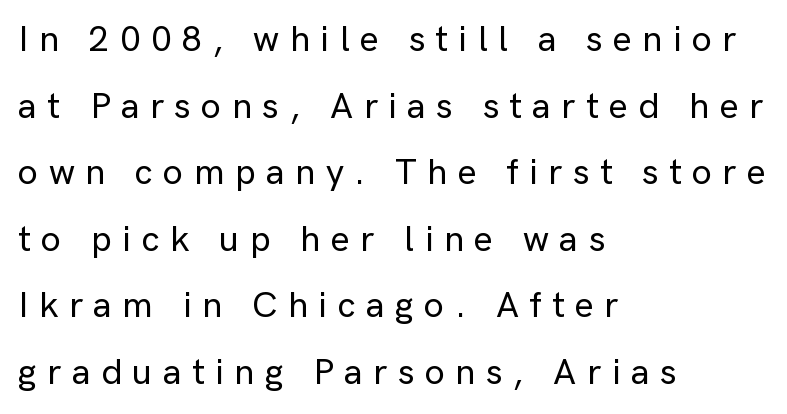
Q: Is the text italic (slanted)? A: No, it is upright.
Q: Is the typeface a serif or a sans-serif typeface? A: Sans-serif.
Q: Is the text underlined? A: No.
Q: How is the paragraph aligned? A: Left-aligned.
Q: Is the spacing between letters normal or unusually wide? A: Unusually wide.
Q: Width (condensed, normal, or wide)? A: Normal.
Q: Stroke contrast? A: Low.
Q: x-height? A: Medium.
Q: Monospaced? A: No.
